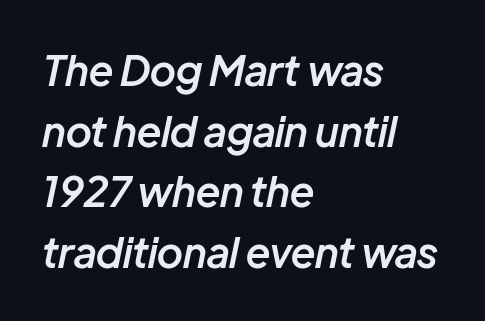
Q: Is the text bold? A: Semi-bold.
Q: Is the text italic (slanted)? A: Yes, it leans right by about 12 degrees.
Q: Is the text underlined? A: No.
Q: How is the paragraph aligned? A: Left-aligned.
Q: Is the spacing between letters normal or unusually wide? A: Normal.
Q: Is the spacing between lines tight, normal or loose? A: Normal.
Q: Width (condensed, normal, or wide)? A: Normal.
Q: Stroke contrast? A: Low.
Q: x-height? A: Medium.
Q: Monospaced? A: No.
